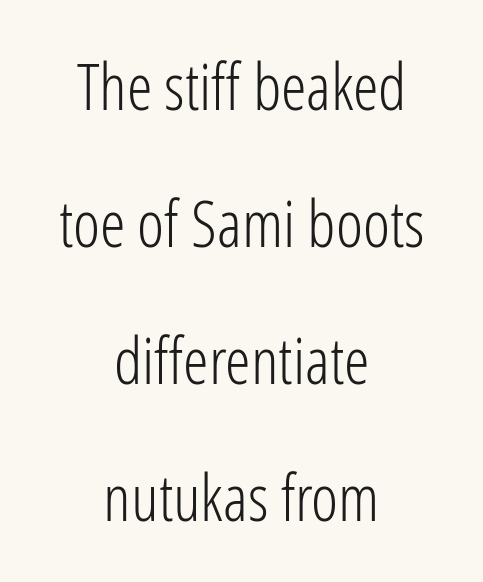
{"serif": "no", "italic": "no", "bold": "no", "weight": "light", "width": "condensed", "stroke_contrast": "low", "x_height": "medium", "monospaced": "no", "underline": "no", "align": "center", "line_spacing": "loose", "line_spacing_ratio": 2.11, "letter_spacing": "normal", "letter_spacing_em": 0.0, "glyph_px": 65}
